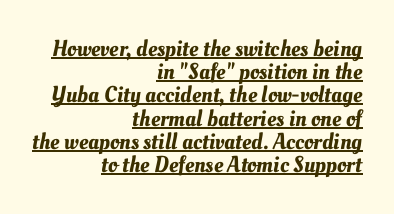
The image shows 23 px text type; set right-aligned, tight line spacing (1.01x), normal letter spacing, underlined.
